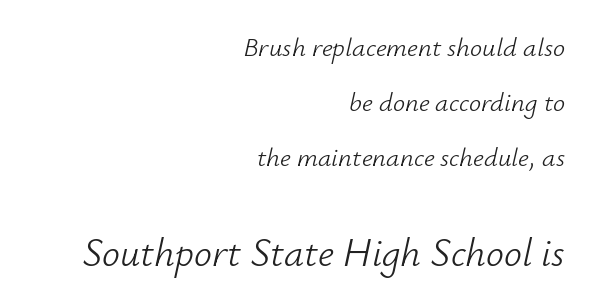
The passage shown leans; its letterforms are oblique. Unmarked baselines from the first word to the last. Between one letter and the next there's only the usual sliver of space. Line spacing here is loose.
